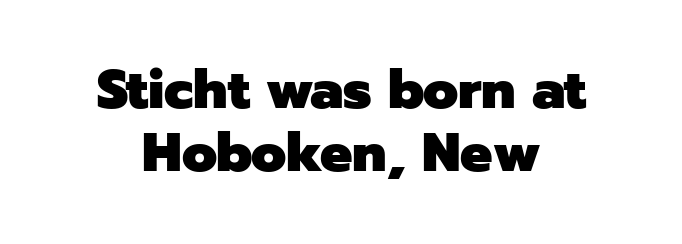
The image shows 54 px heavy sans-serif type, upright; set centered, line spacing 1.17x, normal letter spacing, not underlined; low stroke contrast and a medium x-height.
